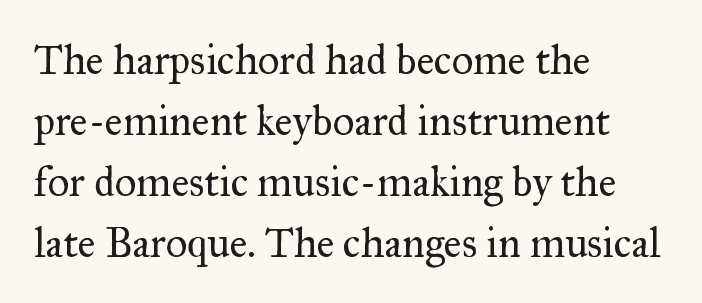
Unbolded letterforms with no extra heft. To sum up the face: it has serifs. Does the copy run flush right? No — it runs flush left. The space beneath each line is pristine and unruled.
